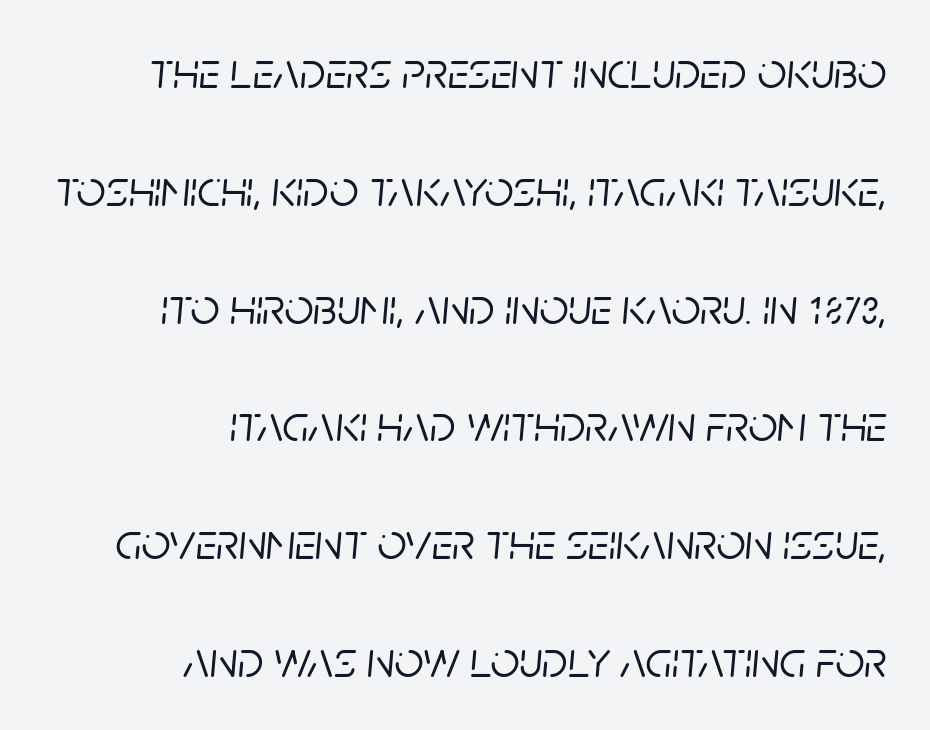
Q: Is the text italic (slanted)? A: Yes, it leans right by about 5 degrees.
Q: Is the text underlined? A: No.
Q: How is the paragraph aligned? A: Right-aligned.
Q: Is the spacing between letters normal or unusually wide? A: Normal.
Q: Is the spacing between lines tight, normal or loose? A: Loose.
Q: Width (condensed, normal, or wide)? A: Normal.
Q: Stroke contrast? A: Low.
Q: x-height? A: Large.
Q: Monospaced? A: No.
